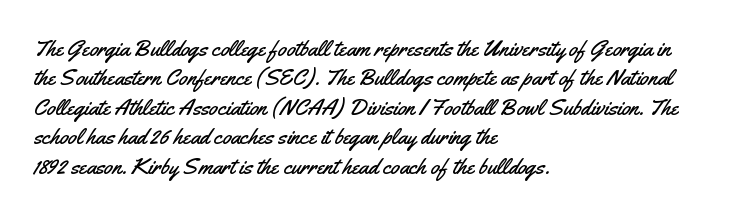
Q: Is the text italic (slanted)? A: Yes.
Q: Is the text underlined? A: No.
Q: How is the paragraph aligned? A: Left-aligned.
Q: Is the spacing between letters normal or unusually wide? A: Normal.
Q: Is the spacing between lines tight, normal or loose? A: Normal.
